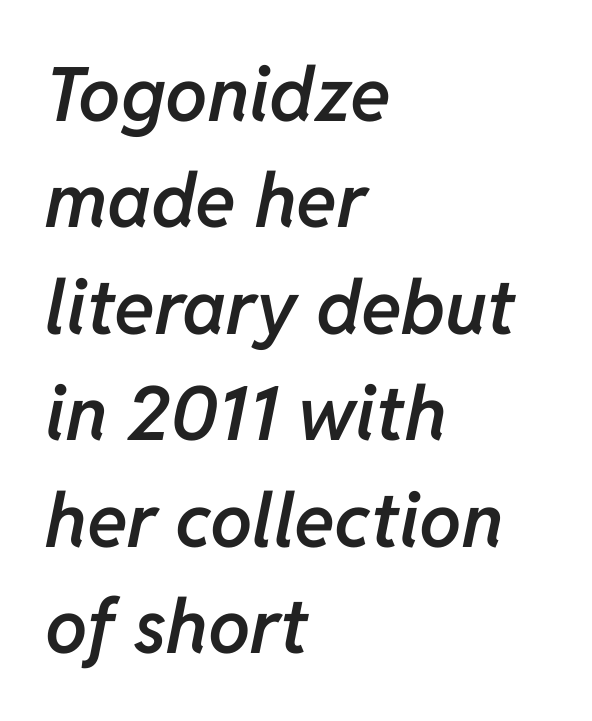
You could not count columns in this text — the font is proportionally spaced. No extra tracking has been applied to these lines. Compared with an ordinary text face, these strokes are moderately heavier — a semibold. Rendered with sloped, italic letterforms.
